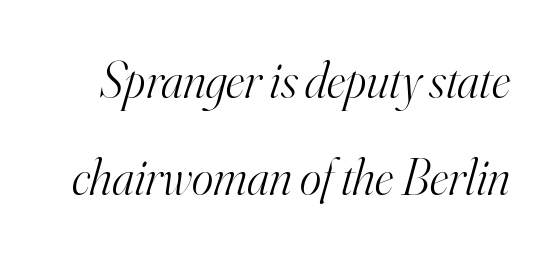
The image shows 51 px light serif type, italic (leaning right); set loose line spacing (1.91x), normal letter spacing, not underlined; high stroke contrast and a small x-height.
